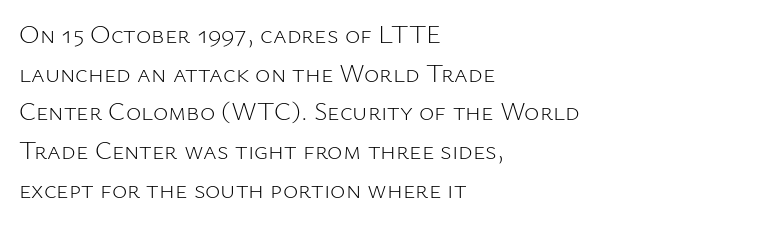
Posture: vertical. The weight tops out at a normal text grade. Words appear dense and cohesive because spacing is normal. If you drew a ruler down the left edge, every line would touch it. Line spacing here is normal. Underline: absent.
